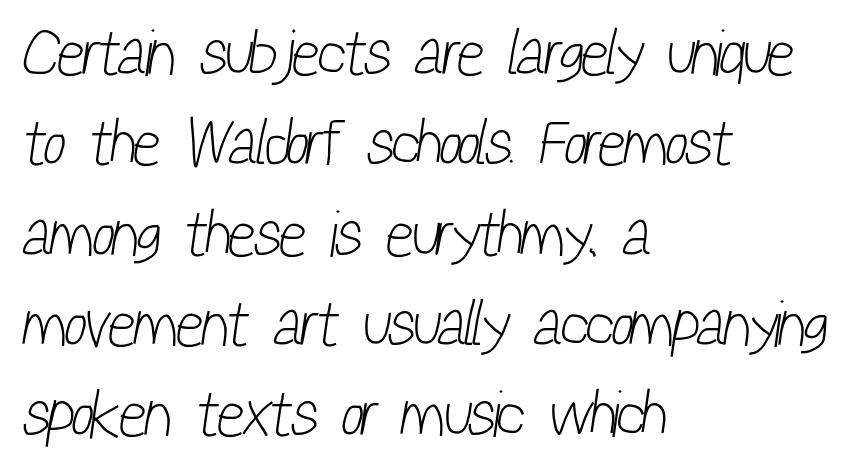
Q: Is the text bold? A: No.
Q: Is the typeface a serif or a sans-serif typeface? A: Sans-serif.
Q: Is the text underlined? A: No.
Q: How is the paragraph aligned? A: Left-aligned.
Q: Is the spacing between letters normal or unusually wide? A: Normal.
Q: Is the spacing between lines tight, normal or loose? A: Normal.
Q: Width (condensed, normal, or wide)? A: Condensed.
Q: Stroke contrast? A: Low.
Q: x-height? A: Medium.
Q: Monospaced? A: No.
